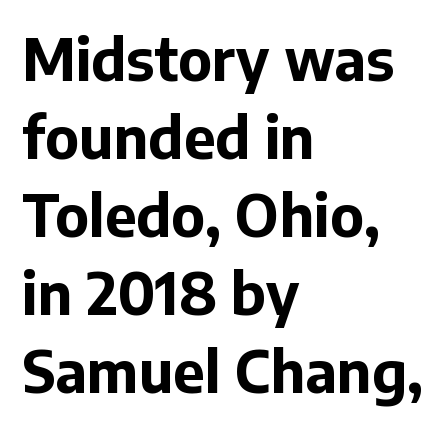
{"serif": "no", "italic": "no", "bold": "yes", "weight": "bold", "width": "normal", "stroke_contrast": "low", "x_height": "medium", "monospaced": "no", "underline": "no", "align": "left", "line_spacing": "normal", "line_spacing_ratio": 1.37, "letter_spacing": "normal", "letter_spacing_em": 0.0, "glyph_px": 57}
